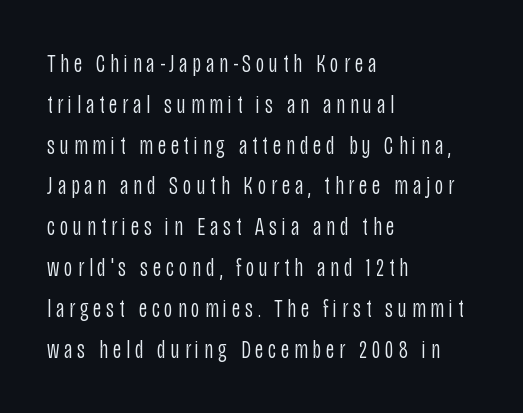
Rendered with straight, roman letterforms. Whoever set this chose a conventional vertical rhythm. Every row of glyphs begins at an identical x-position on the left. Vertical stems look standard width or narrower in stroke. Nobody drew a line under any word here.
